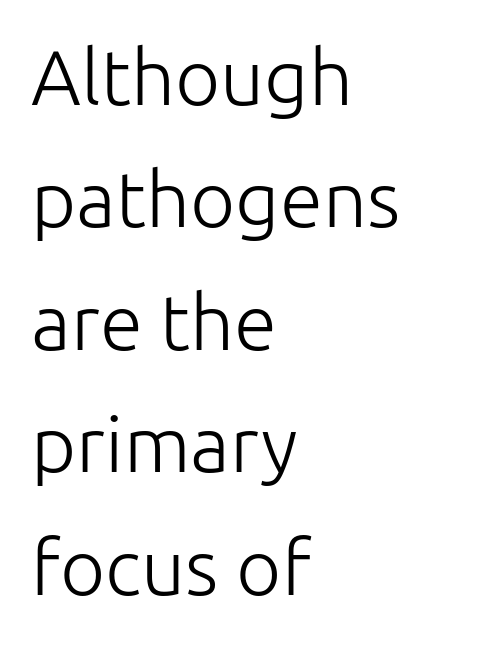
The image shows 78 px light sans-serif type, upright; set left-aligned, normal line spacing (1.57x), normal letter spacing, not underlined; low stroke contrast and a medium x-height.
